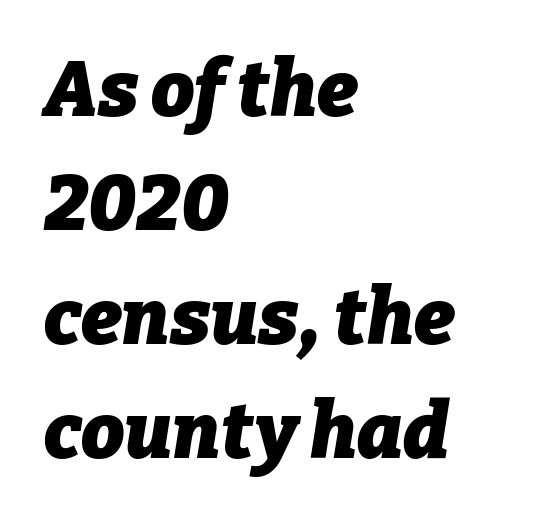
The image shows 77 px heavy type, italic (leaning right); set left-aligned, normal line spacing (1.48x), normal letter spacing, not underlined; low stroke contrast and a medium x-height.
